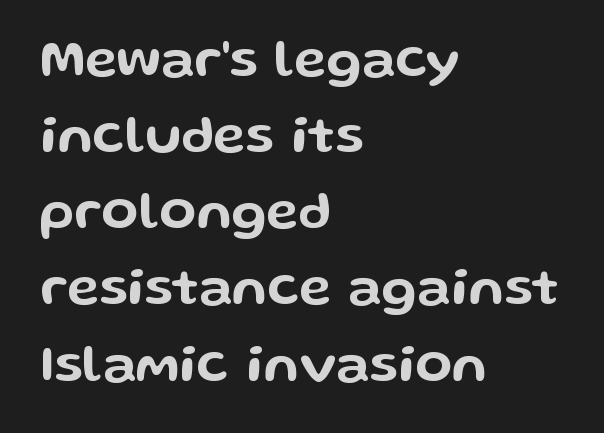
{"serif": "no", "italic": "no", "width": "wide", "stroke_contrast": "low", "x_height": "medium", "monospaced": "no", "underline": "no", "align": "left", "line_spacing": "normal", "line_spacing_ratio": 1.41, "letter_spacing": "normal", "letter_spacing_em": 0.0, "glyph_px": 54}
